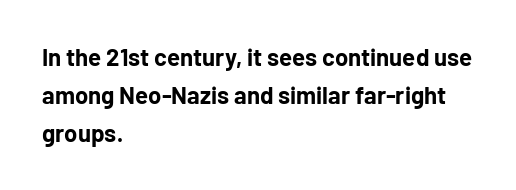
The space between consecutive lines is moderate. Alignment: flush left. The passage shown is not underscored anywhere. The type is set solid horizontally, with unmodified tracking. The characters look thick and weighty, a clear bold. Unlike italic type, these characters show no tilt at all.
